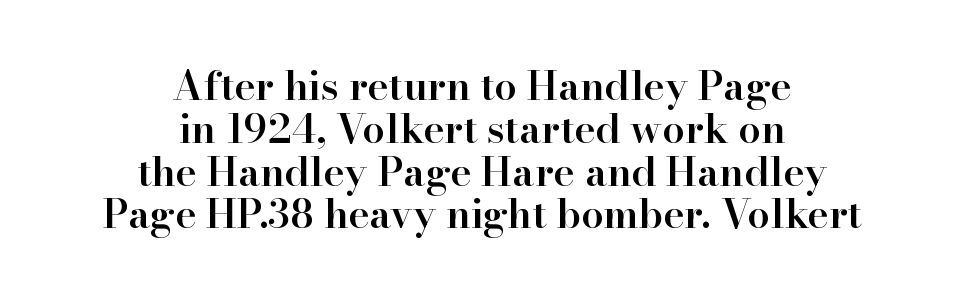
The specimen omits any rule beneath the text block's lines. Varying glyph widths throughout — classic text-font behaviour. The text block is weighted toward neither margin, spreading evenly from the middle. On the weight axis this lands at semibold, roughly 600. Ascenders rise straight up at ninety degrees. Closely set lines give the paragraph a compact silhouette.
